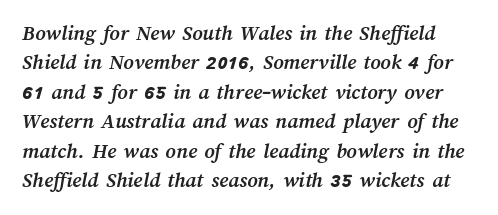
Nothing unusual about the tracking: characters are spaced as the font intends. The foot of each line stays bare and open. The glyphs have the mass of a bold cut. Interline gaps are of average width in this sample.
